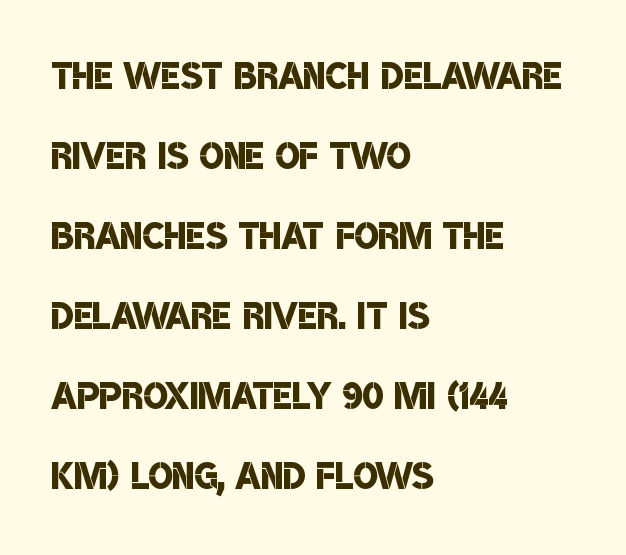
Looks like regular typesetting: each glyph gets only the width it needs. Firm but not heavy-handed strokes: this text is semibold. Standard letterfit; no display-style spreading of the glyphs. Nobody drew a line under any word here. Interline gaps are of average width in this sample. Does the type have serifs? No, each stem ends abruptly.
